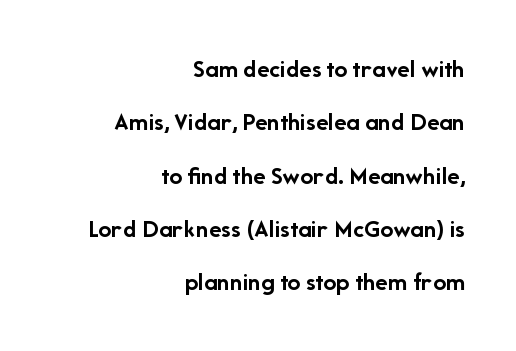
Q: Is the text bold? A: Yes.
Q: Is the text italic (slanted)? A: No, it is upright.
Q: Is the text underlined? A: No.
Q: How is the paragraph aligned? A: Right-aligned.
Q: Is the spacing between letters normal or unusually wide? A: Normal.
Q: Is the spacing between lines tight, normal or loose? A: Loose.
